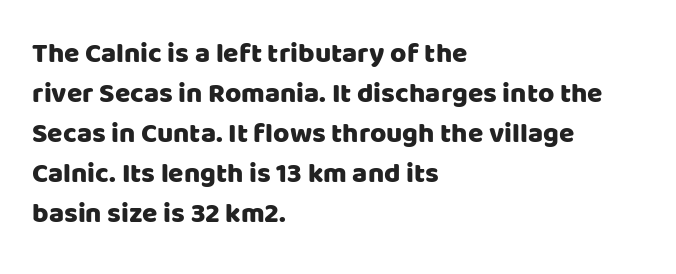
Rule under the text: the space is simply empty. All the whitespace from short lines collects on the right. The tracking reads as untouched default to a designer's eye. This is roman type, the default non-slanted kind. Here the designer chose a conventional face with non-uniform glyph widths.
